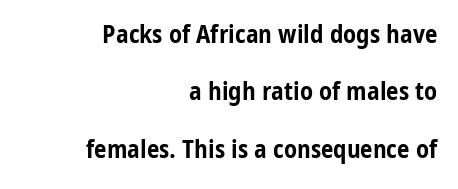
The letters stand upright; this is a roman face. Here the glyphs are tracked normally, forming tight word shapes. Descender tails drop into unmarked territory. Vertical spacing — loose. The text block is weighted toward the right margin, trailing off unevenly leftward.
